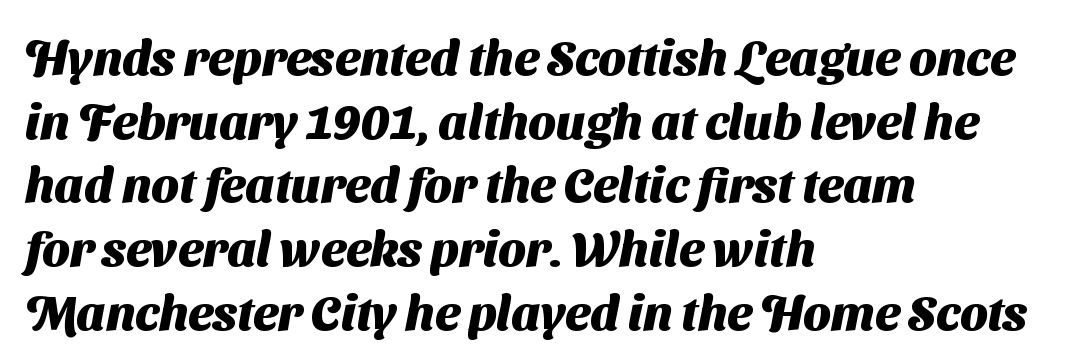
{"serif": "no", "bold": "yes", "weight": "heavy", "width": "normal", "stroke_contrast": "medium", "x_height": "medium", "monospaced": "no", "underline": "no", "align": "left", "line_spacing": "normal", "line_spacing_ratio": 1.3, "letter_spacing": "normal", "letter_spacing_em": 0.0, "glyph_px": 49}
